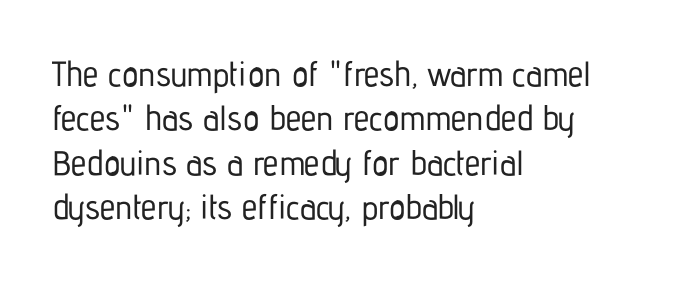
{"serif": "no", "italic": "no", "width": "condensed", "stroke_contrast": "low", "x_height": "medium", "monospaced": "no", "underline": "no", "align": "left", "line_spacing": "normal", "line_spacing_ratio": 1.27, "letter_spacing": "normal", "letter_spacing_em": 0.0, "glyph_px": 35}
